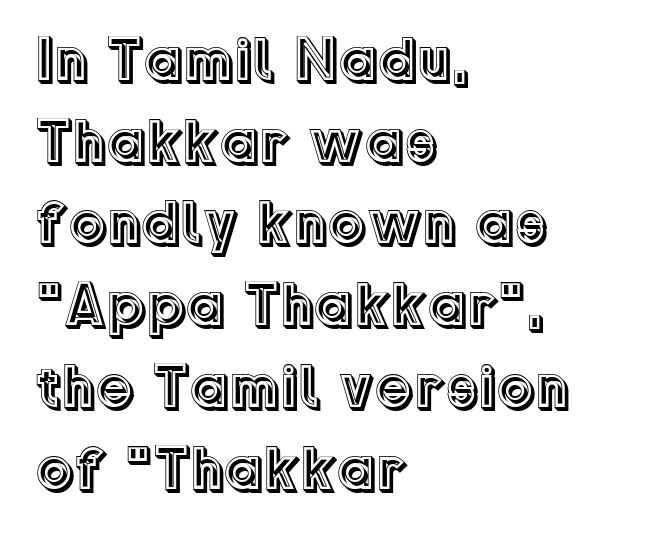
One glance says typical: line gaps are just what's usual. Words float on clear page, feet unadorned. Horizontal alignment here is leftward, the default for most running prose. Spacing verdict: proportional, widths tailored to each character. Italic? Not at all — the glyphs are vertical.
